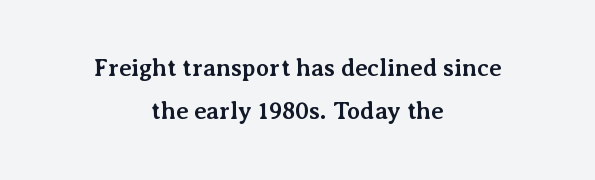
Words float on clear page, feet unadorned. Glyph-to-glyph distance matches everyday printed text. Compared with an ordinary text face, these strokes are far heavier — a full bold. This rendering uses center alignment, leaving both contours irregular but symmetric. The letters stand upright; this is a roman face.
